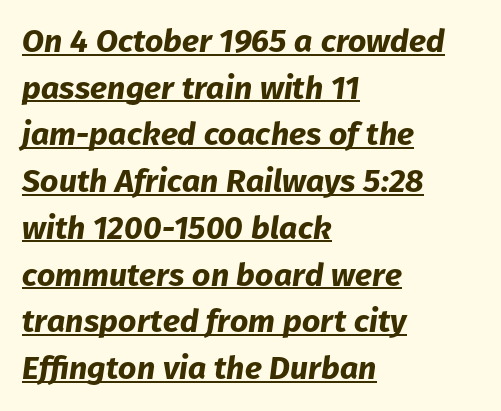
Typographic density is high because the face is bold. Visually the block forms a straight wall on the left and a jagged coastline on the right. Spacing verdict: proportional, widths tailored to each character. Compared with ordinary roman type, these characters are visibly tilted.
